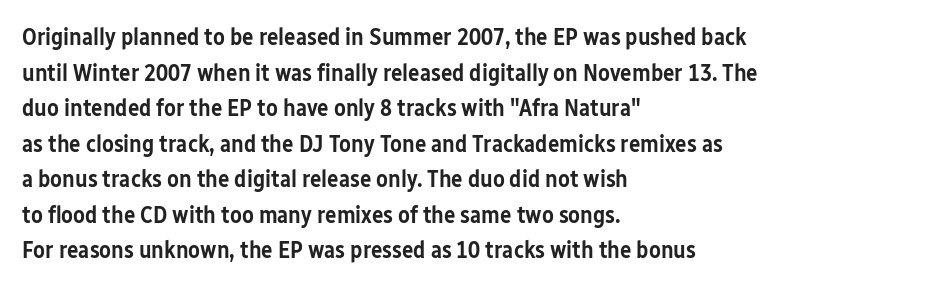
A semibold gives these letters moderate extra thickness, short of bold. Line spacing here is normal. Short note: letters normally spaced. Designer's note — italics off, roman on. A clean baseline with only descenders dipping below it. Line beginnings align vertically; line endings do not.
